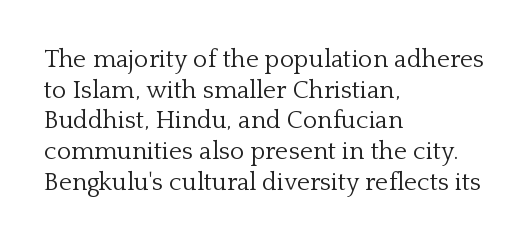
Q: Is the text bold? A: No.
Q: Is the text italic (slanted)? A: No, it is upright.
Q: Is the text underlined? A: No.
Q: How is the paragraph aligned? A: Left-aligned.
Q: Is the spacing between letters normal or unusually wide? A: Normal.
